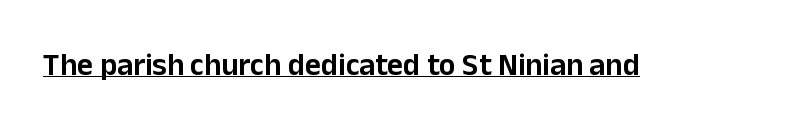
The image shows 31 px sans-serif type, upright; set normal letter spacing, underlined; low stroke contrast and a medium x-height.
